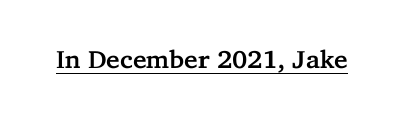
{"italic": "no", "underline": "yes", "letter_spacing": "normal", "letter_spacing_em": 0.0, "glyph_px": 25}
